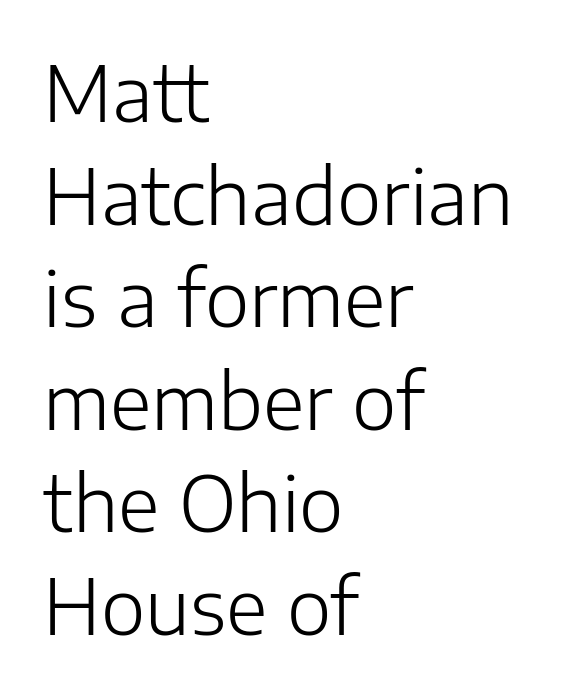
Q: Is the text bold? A: No.
Q: Is the text italic (slanted)? A: No, it is upright.
Q: Is the typeface a serif or a sans-serif typeface? A: Sans-serif.
Q: Is the text underlined? A: No.
Q: How is the paragraph aligned? A: Left-aligned.
Q: Is the spacing between letters normal or unusually wide? A: Normal.
Q: Is the spacing between lines tight, normal or loose? A: Normal.
Q: Width (condensed, normal, or wide)? A: Normal.
Q: Stroke contrast? A: Low.
Q: x-height? A: Medium.
Q: Monospaced? A: No.
